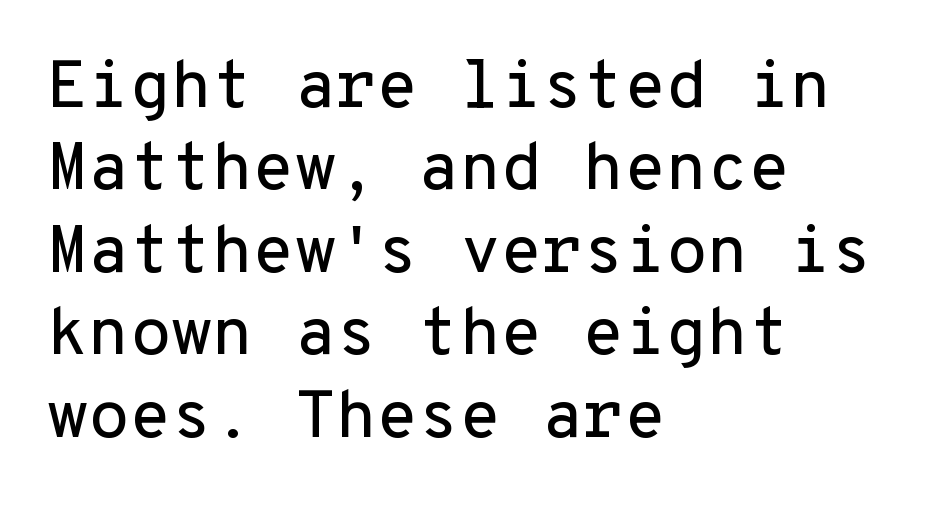
Ascenders rise straight up at ninety degrees. Note the uniform advance width — an 'i' takes as much space as an 'm'. The rendering keeps characters at their native spacing. The type family on display is of the sans-serif kind. Is the block centered? No — it sits flush against the left margin. Underline: absent.
